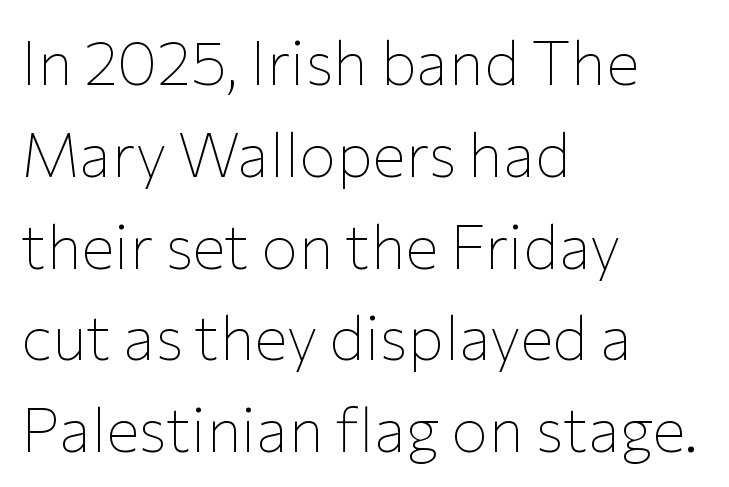
The image shows 62 px thin sans-serif type, upright; set left-aligned, normal line spacing (1.48x), normal letter spacing, not underlined; low stroke contrast and a medium x-height.
